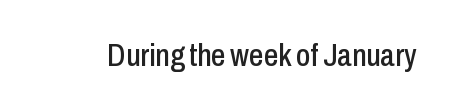
The image shows 32 px condensed sans-serif type, upright; set normal letter spacing, not underlined; low stroke contrast and a medium x-height.
